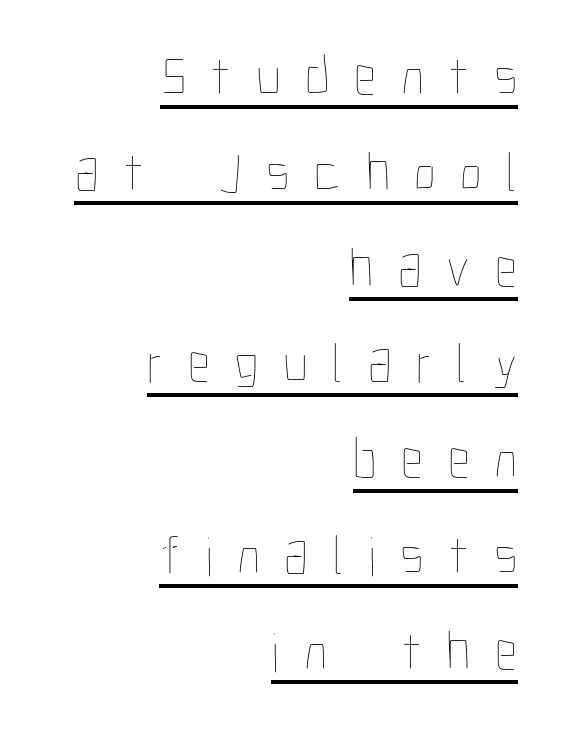
These lines stack with their right ends in a neat column. You can see a thin bar hugging the bottom of the glyphs. The line texture is sparse and dotted thanks to wide tracking. Proportional: the letters do not fall into vertical columns. On a weight scale, this lands at 450 or below. Characters remain perfectly vertical along every line.
